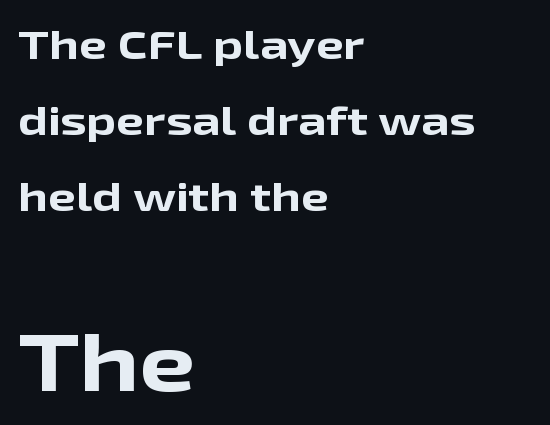
{"serif": "no", "italic": "no", "bold": "yes", "weight": "bold", "width": "wide", "stroke_contrast": "low", "x_height": "medium", "monospaced": "no", "underline": "no", "align": "left", "line_spacing": "loose", "line_spacing_ratio": 1.9, "letter_spacing": "normal", "letter_spacing_em": 0.0, "larger_block": "second", "size_ratio": 2.0, "glyph_px": 80}
